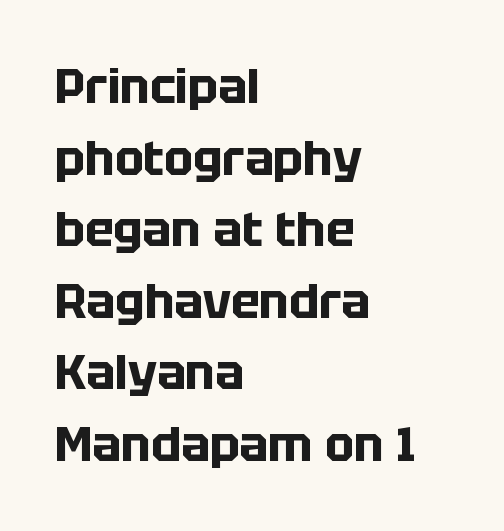
The image shows 48 px bold sans-serif type, upright; set left-aligned, normal line spacing (1.49x), normal letter spacing, not underlined; low stroke contrast and a large x-height.
